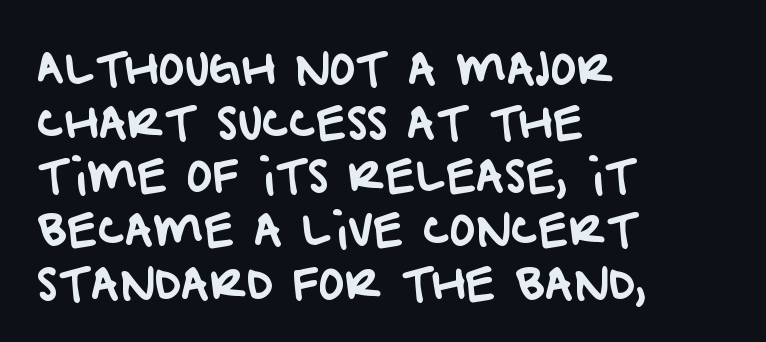
The image shows 44 px sans-serif type; set left-aligned, line spacing 1.22x, normal letter spacing, not underlined; low stroke contrast and a large x-height.
